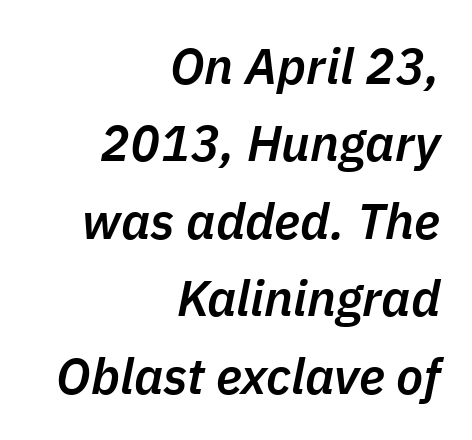
{"italic": "yes", "lean": "right", "slant_degrees": 11, "bold": "semi", "weight": "semibold", "width": "normal", "stroke_contrast": "low", "x_height": "medium", "monospaced": "no", "underline": "no", "align": "right", "line_spacing": "normal", "line_spacing_ratio": 1.55, "letter_spacing": "normal", "letter_spacing_em": 0.0, "glyph_px": 50}
